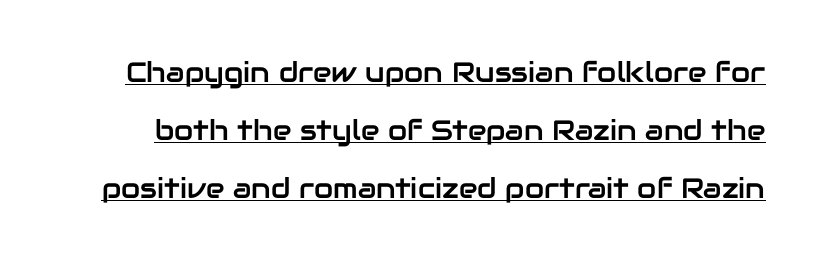
Q: Is the text italic (slanted)? A: No, it is upright.
Q: Is the typeface a serif or a sans-serif typeface? A: Sans-serif.
Q: Is the text underlined? A: Yes.
Q: Is the spacing between letters normal or unusually wide? A: Normal.
Q: Is the spacing between lines tight, normal or loose? A: Loose.
Q: Width (condensed, normal, or wide)? A: Normal.
Q: Stroke contrast? A: Low.
Q: x-height? A: Medium.
Q: Monospaced? A: No.
